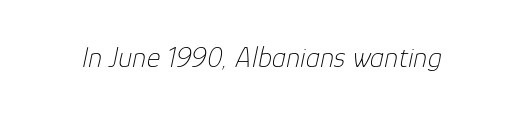
The image shows 29 px thin type, italic (leaning right); set normal letter spacing, not underlined; low stroke contrast and a medium x-height.
